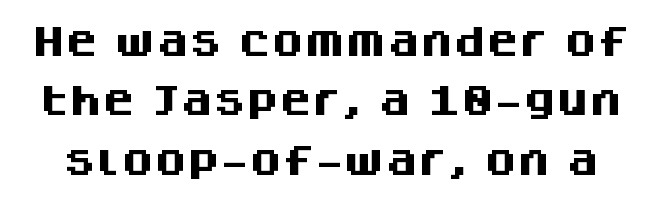
Each row of text sits above clean, open space. Is the letter spacing exaggerated? No — it looks like the ordinary default. You'd pick this weight for a headline — it's a proper bold. Each letter's strokes conclude bluntly, with no projecting serifs.
